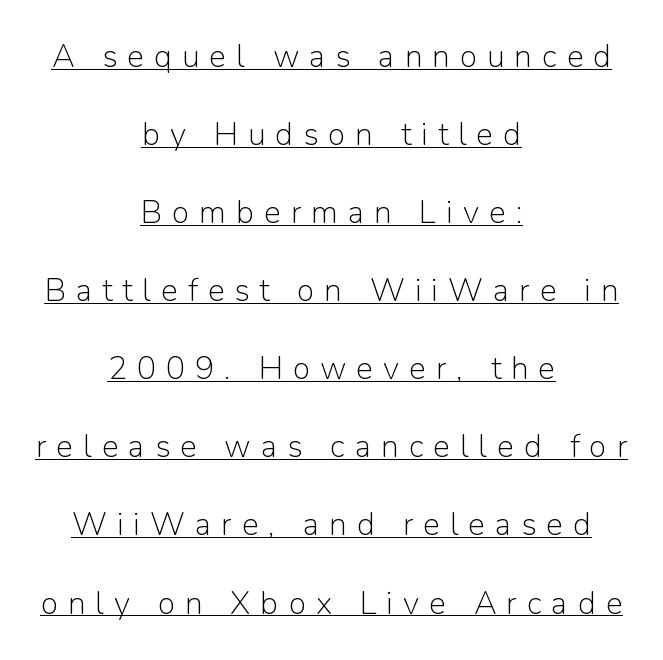
{"serif": "no", "italic": "no", "bold": "no", "weight": "light", "width": "normal", "stroke_contrast": "low", "x_height": "medium", "monospaced": "no", "underline": "yes", "align": "center", "line_spacing": "loose", "line_spacing_ratio": 2.44, "letter_spacing": "wide", "letter_spacing_em": 0.31, "glyph_px": 32}
